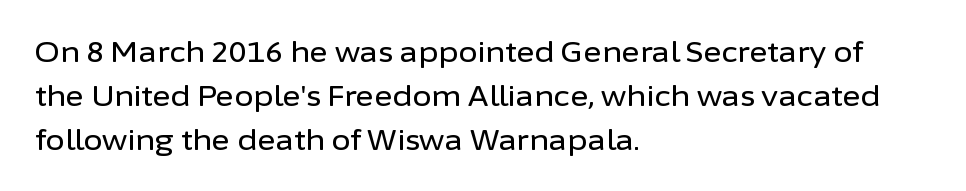
Q: Is the text italic (slanted)? A: No, it is upright.
Q: Is the typeface a serif or a sans-serif typeface? A: Sans-serif.
Q: Is the text underlined? A: No.
Q: How is the paragraph aligned? A: Left-aligned.
Q: Is the spacing between letters normal or unusually wide? A: Normal.
Q: Is the spacing between lines tight, normal or loose? A: Normal.
Q: Width (condensed, normal, or wide)? A: Normal.
Q: Stroke contrast? A: Low.
Q: x-height? A: Medium.
Q: Monospaced? A: No.
